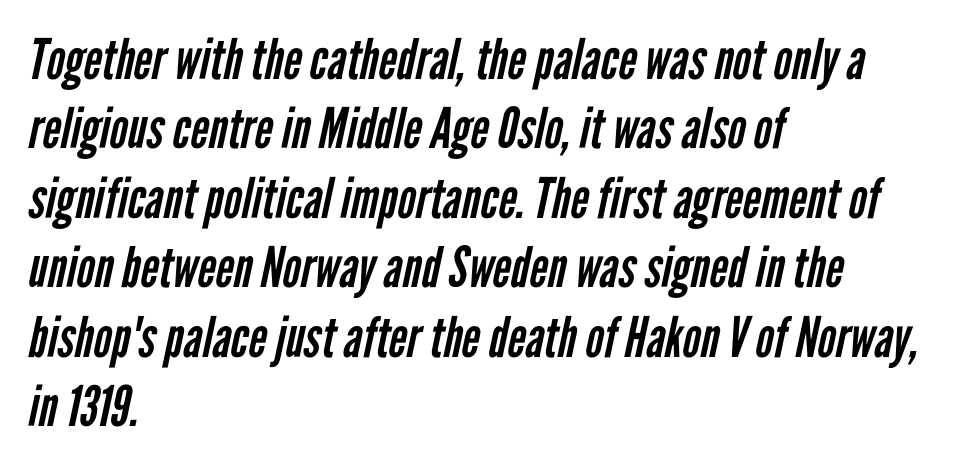
Q: Is the text bold? A: No.
Q: Is the typeface a serif or a sans-serif typeface? A: Sans-serif.
Q: Is the text underlined? A: No.
Q: How is the paragraph aligned? A: Left-aligned.
Q: Is the spacing between letters normal or unusually wide? A: Normal.
Q: Width (condensed, normal, or wide)? A: Condensed.
Q: Stroke contrast? A: Low.
Q: x-height? A: Medium.
Q: Monospaced? A: No.
